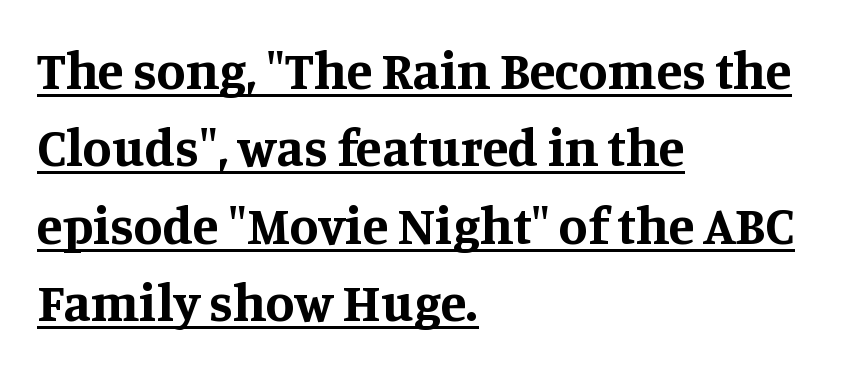
Line spacing here is normal. The compositor pushed each line to the left boundary. Are there feet on the stems? There are — it's a serif. The face used here is proportionally spaced, like ordinary book or web type.
